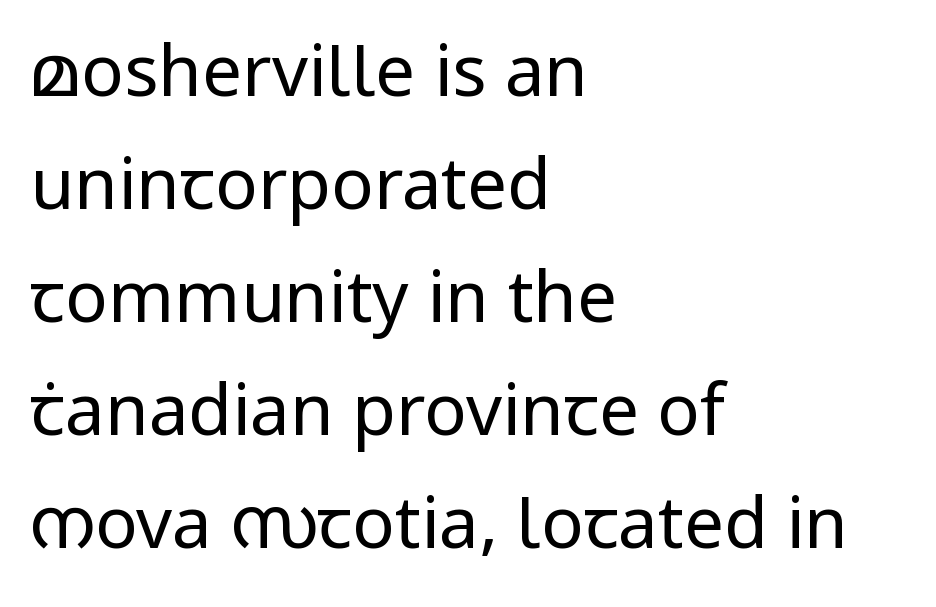
{"serif": "no", "italic": "no", "bold": "no", "weight": "regular", "width": "normal", "stroke_contrast": "low", "x_height": "medium", "monospaced": "no", "underline": "no", "align": "left", "line_spacing": "normal", "line_spacing_ratio": 1.59, "letter_spacing": "normal", "letter_spacing_em": 0.0, "glyph_px": 71}
